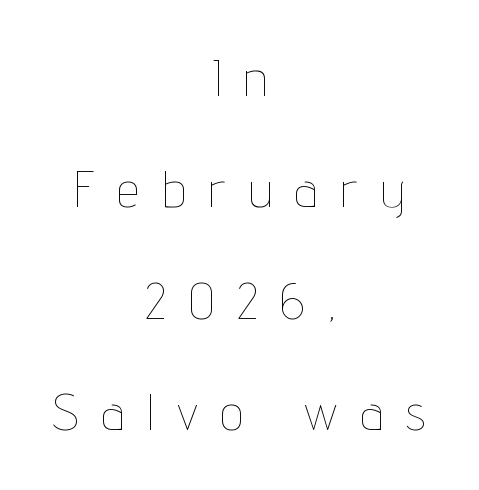
The zone under the glyphs is completely vacant. Someone cranked the tracking dial way up on this one. Looks like regular typesetting: each glyph gets only the width it needs. In CSS terms this would be text-align: center. Italic: no, the glyphs are upright roman. Horizontal bands of white between lines are thick stripes.
